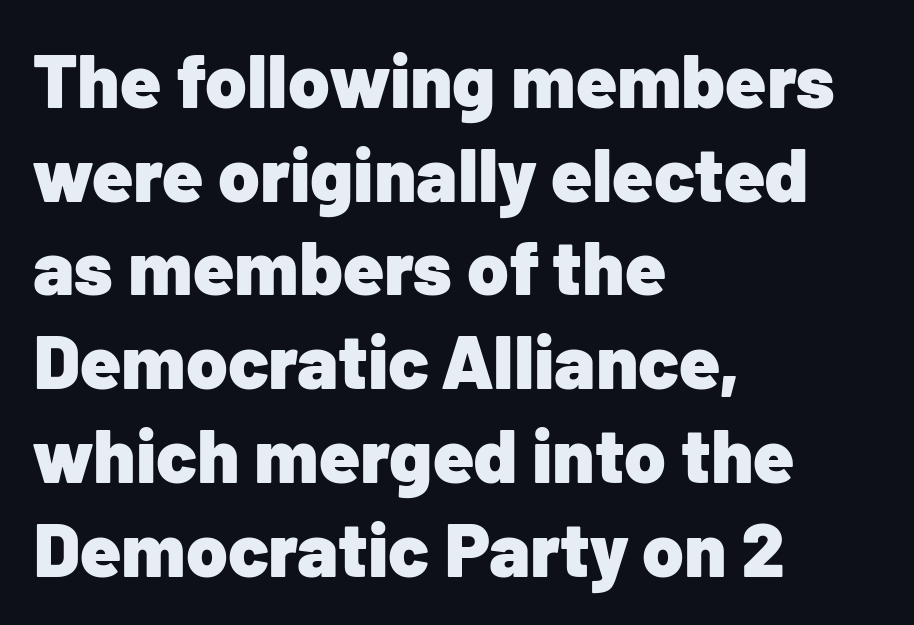
Descenders are the only things crossing below the line. One glance says typical: line gaps are just what's usual. These words are printed bold, with thick strokes throughout. These lines stack with their left ends in a neat column. Stroke terminals: plain, sans-serif. Students, note that the glyphs here touch the page at normal intervals.
